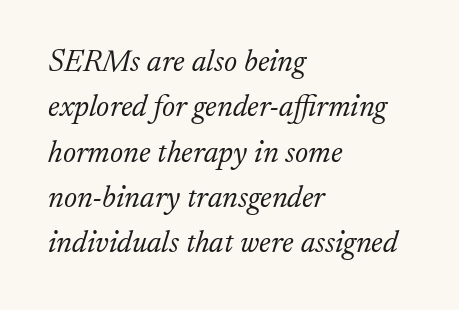
In CSS terms this would be text-align: left. On a weight scale, this lands at 450 or below. Letterform terminals end in serifs throughout the passage. Honestly, the letter spacing is just normal — you wouldn't notice it. The text carries the slant typical of an italic or oblique font. Is this a fixed-width face? No — the glyphs have proportional, varying widths.
